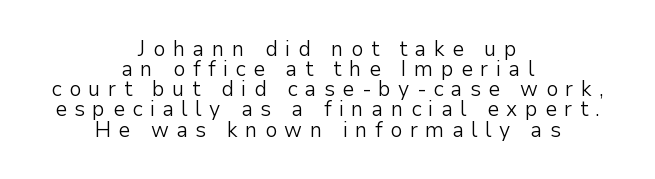
{"italic": "no", "bold": "no", "underline": "no", "align": "center", "line_spacing": "tight", "line_spacing_ratio": 0.96, "letter_spacing": "wide", "letter_spacing_em": 0.35, "glyph_px": 21}
